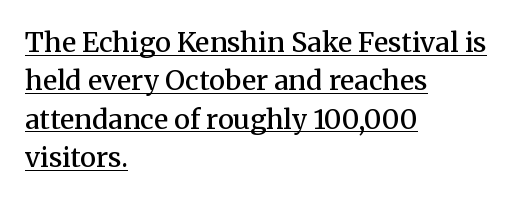
The image shows 27 px text type, upright; set left-aligned, normal line spacing (1.42x), normal letter spacing, underlined.
